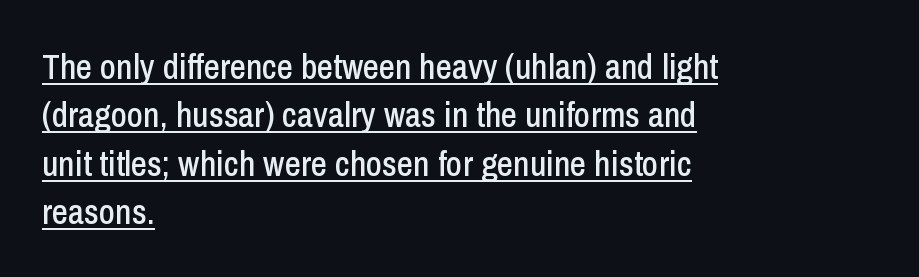
The letters stand straight up with perfectly vertical stems. In terms of letterspacing, this is plain default setting. In terms of letterform style, serifs are entirely absent. Is this a fixed-width face? No — the glyphs have proportional, varying widths. Regarding leading, the lines here are spaced in the standard way. The string is rendered with underlining switched on.
